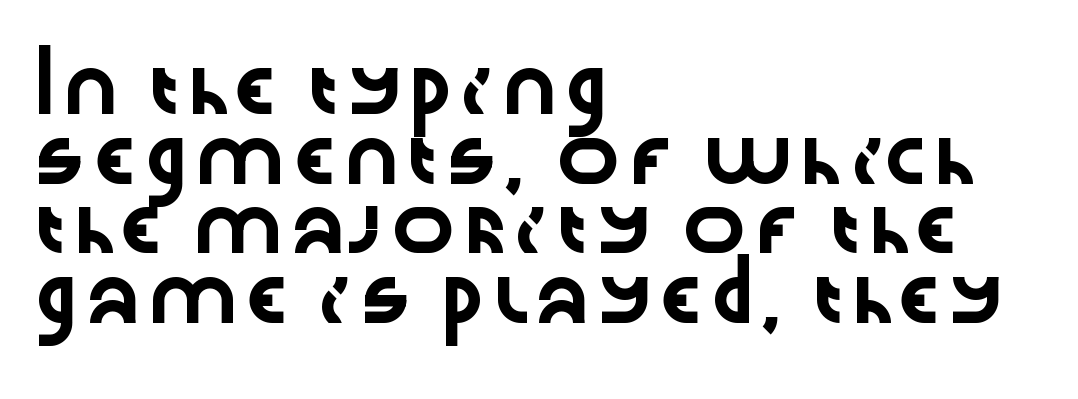
You can tell from the bare stems that sans-serif type was used. The rendering anchors every line to the left-hand side. Each letter keeps its own natural width here, so spacing adapts to shape. Evenly set lines give the paragraph a standard silhouette. Ordinary non-slanted type is in use. The passage shown is not underscored anywhere.
